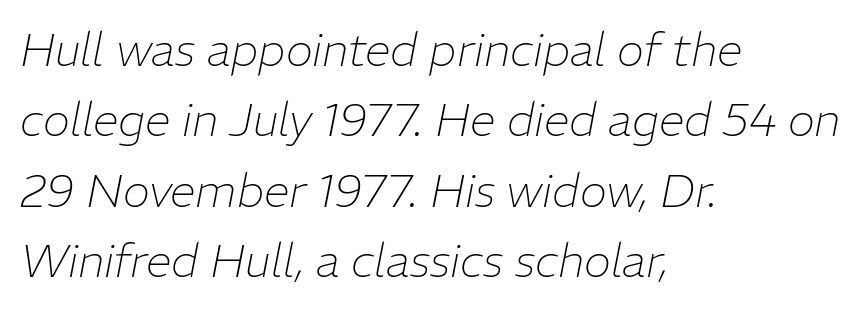
Q: Is the text bold? A: No.
Q: Is the text italic (slanted)? A: Yes, it leans right by about 11 degrees.
Q: Is the text underlined? A: No.
Q: How is the paragraph aligned? A: Left-aligned.
Q: Is the spacing between letters normal or unusually wide? A: Normal.
Q: Is the spacing between lines tight, normal or loose? A: Normal.
Q: Width (condensed, normal, or wide)? A: Normal.
Q: Stroke contrast? A: Low.
Q: x-height? A: Medium.
Q: Monospaced? A: No.
